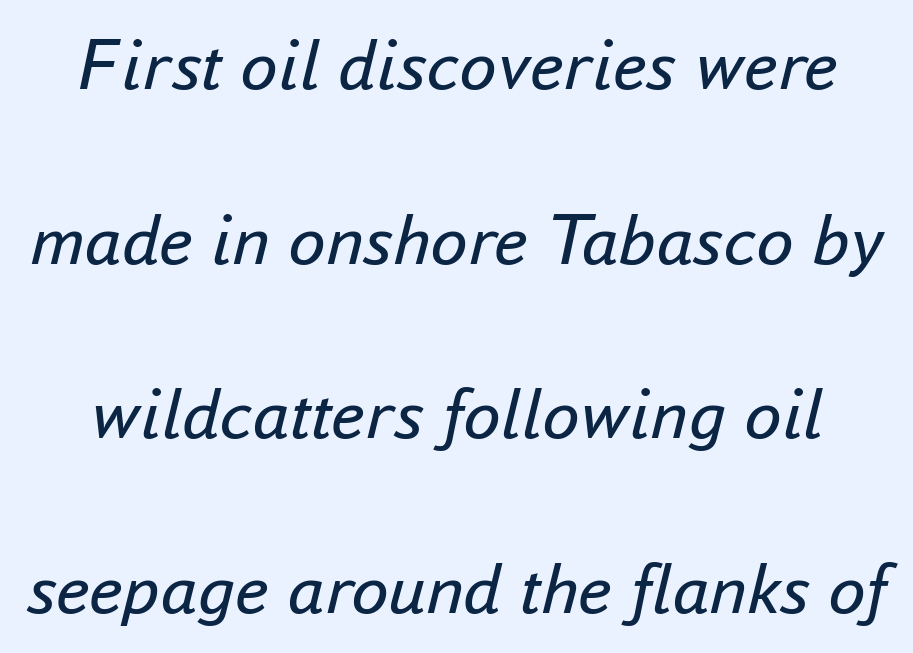
Q: Is the text bold? A: No.
Q: Is the text italic (slanted)? A: Yes, it leans right by about 16 degrees.
Q: Is the text underlined? A: No.
Q: Is the spacing between letters normal or unusually wide? A: Normal.
Q: Is the spacing between lines tight, normal or loose? A: Loose.
Q: Width (condensed, normal, or wide)? A: Normal.
Q: Stroke contrast? A: Low.
Q: x-height? A: Small.
Q: Monospaced? A: No.
